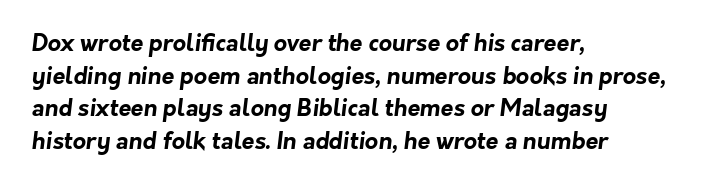
The image shows 23 px bold type; set left-aligned, normal line spacing (1.42x), normal letter spacing, not underlined.
